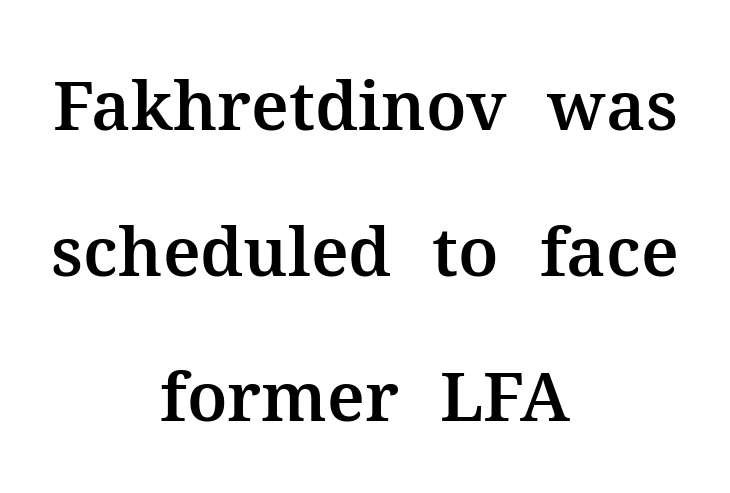
The image shows 68 px serif type, upright; set centered, loose line spacing (2.14x), normal letter spacing, not underlined; medium stroke contrast and a medium x-height.
